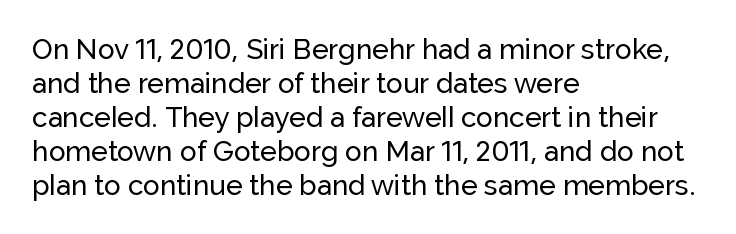
The image shows 28 px sans-serif type, upright; set left-aligned, line spacing 1.21x, normal letter spacing, not underlined; low stroke contrast and a medium x-height.
